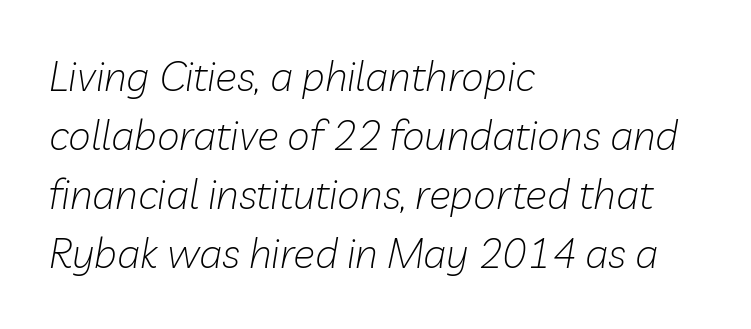
{"italic": "yes", "lean": "right", "slant_degrees": 10, "bold": "no", "weight": "light", "width": "normal", "stroke_contrast": "low", "x_height": "medium", "monospaced": "no", "underline": "no", "align": "left", "line_spacing": "normal", "line_spacing_ratio": 1.44, "letter_spacing": "normal", "letter_spacing_em": 0.0, "glyph_px": 41}
